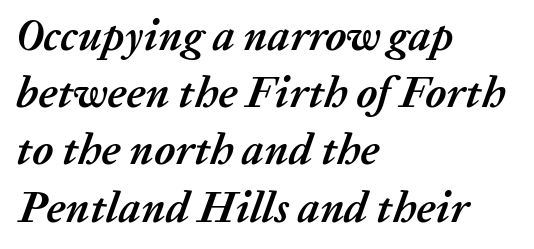
The image shows 44 px semibold type, italic (leaning right); set left-aligned, normal line spacing (1.3x), normal letter spacing, not underlined; medium stroke contrast and a medium x-height.
